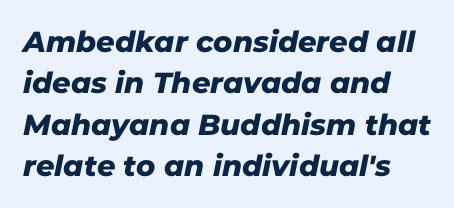
The image shows 29 px sans-serif type; set normal line spacing (1.43x), normal letter spacing, not underlined; low stroke contrast and a medium x-height.
